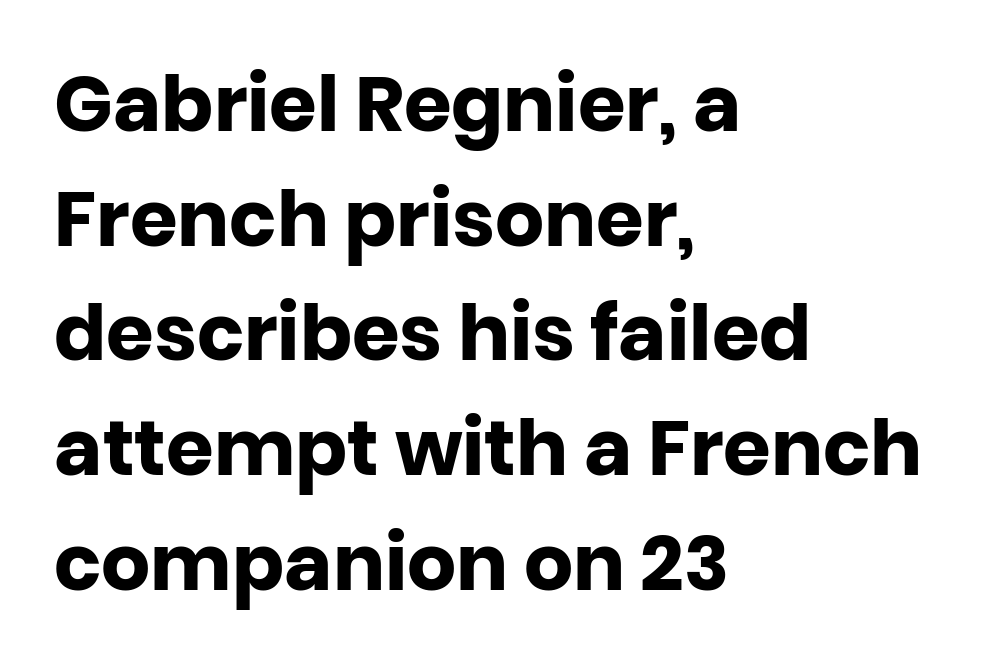
The axis of the letterforms is exactly vertical. Inter-character spacing is left at the font's built-in metrics. The compositor pushed each line to the left boundary. Underline: absent. Normally led — the rows are evenly, conventionally spaced. This sample uses a sans-serif face.
